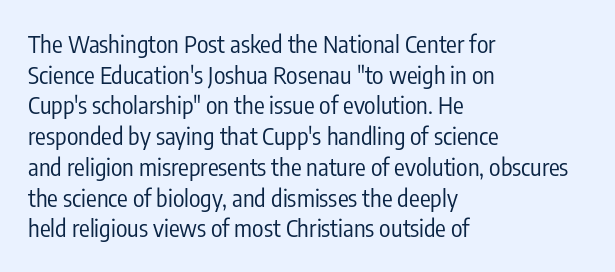
The image shows 24 px text type, upright; set left-aligned, normal line spacing (1.28x), normal letter spacing, not underlined.
